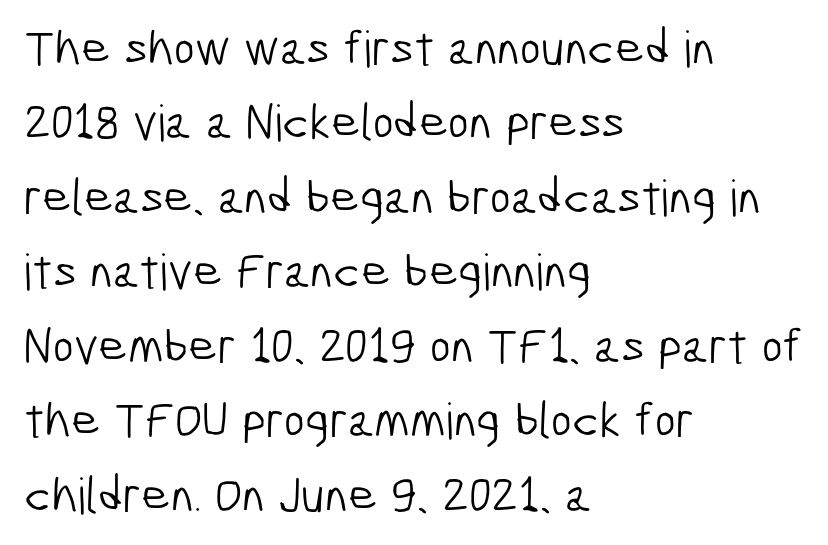
{"serif": "no", "bold": "no", "weight": "light", "width": "condensed", "stroke_contrast": "low", "x_height": "medium", "monospaced": "no", "underline": "no", "align": "left", "line_spacing": "normal", "line_spacing_ratio": 1.49, "letter_spacing": "normal", "letter_spacing_em": 0.0, "glyph_px": 50}
